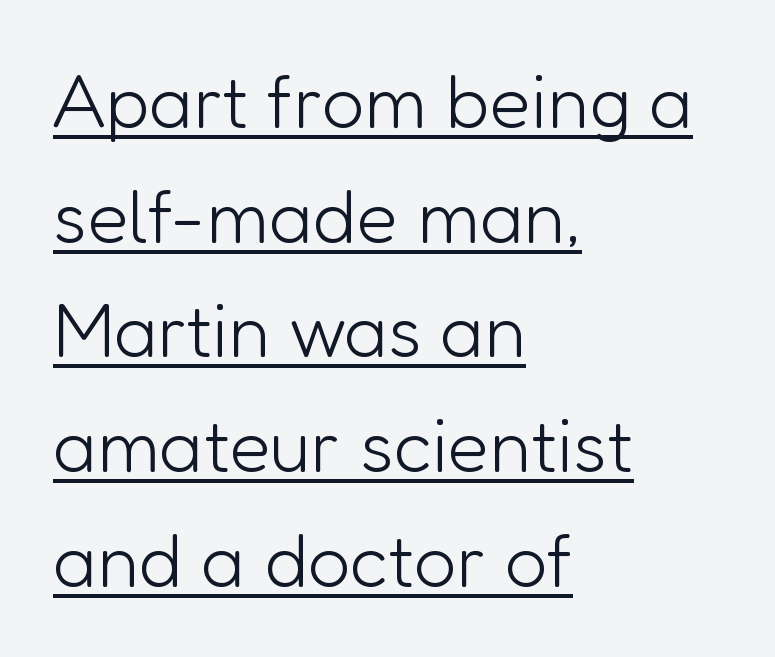
Q: Is the text bold? A: No.
Q: Is the text italic (slanted)? A: No, it is upright.
Q: Is the typeface a serif or a sans-serif typeface? A: Sans-serif.
Q: Is the text underlined? A: Yes.
Q: How is the paragraph aligned? A: Left-aligned.
Q: Is the spacing between letters normal or unusually wide? A: Normal.
Q: Is the spacing between lines tight, normal or loose? A: Normal.
Q: Width (condensed, normal, or wide)? A: Normal.
Q: Stroke contrast? A: Low.
Q: x-height? A: Medium.
Q: Monospaced? A: No.
